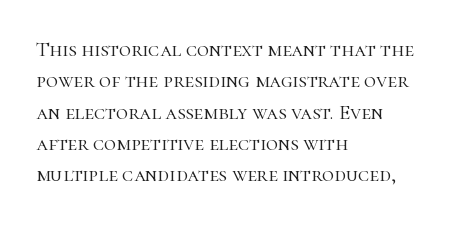
Q: Is the text bold? A: No.
Q: Is the text italic (slanted)? A: No, it is upright.
Q: Is the text underlined? A: No.
Q: How is the paragraph aligned? A: Left-aligned.
Q: Is the spacing between letters normal or unusually wide? A: Normal.
Q: Is the spacing between lines tight, normal or loose? A: Normal.
